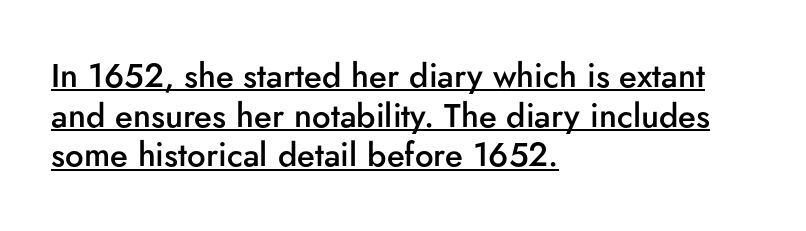
This sample has the flowing, uneven cadence of proportional lettering. In CSS terms this would be text-align: left. Tracking here is standard; glyphs follow each other at the usual distance. Is there an underline? Yes — a line sits under the letters. Quick note: not italic, upright. The rendering uses a semibold face; strokes are thickened but not to full bold.
